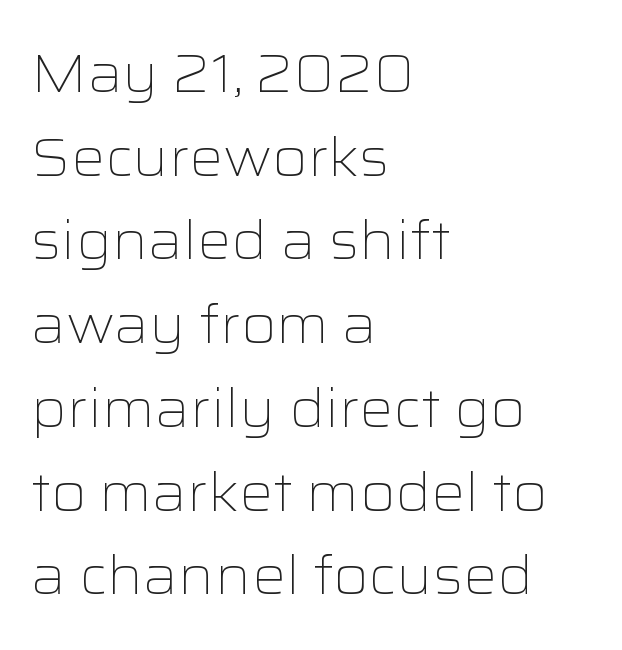
Think of a printed novel: that variable character pitch is what you see here. The lettering stays uniformly vertical, giving the passage a roman look. The letterforms sit shoulder to shoulder at normal distance. Weight: in the light-to-regular range.
